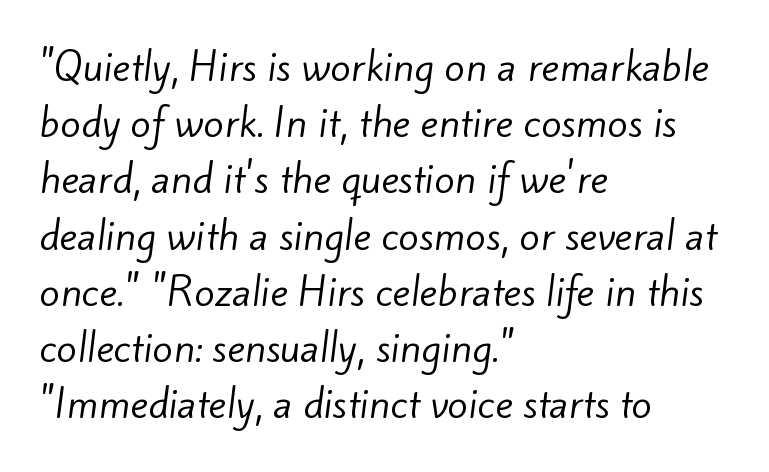
{"serif": "no", "bold": "no", "weight": "regular", "width": "normal", "stroke_contrast": "low", "x_height": "small", "monospaced": "no", "underline": "no", "align": "left", "line_spacing": "normal", "line_spacing_ratio": 1.48, "letter_spacing": "normal", "letter_spacing_em": 0.0, "glyph_px": 38}
